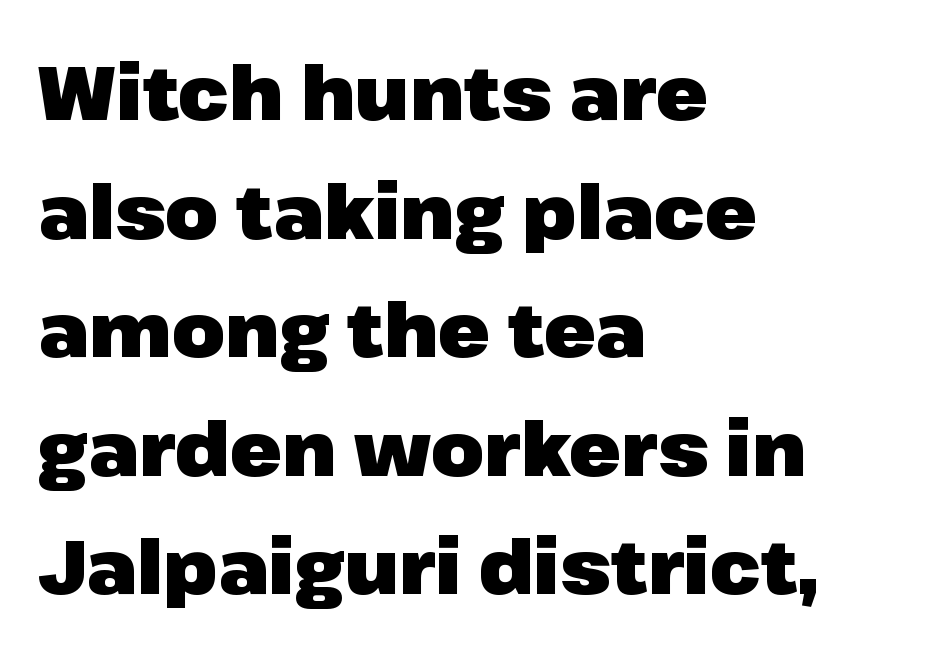
Q: Is the text bold? A: Yes.
Q: Is the text italic (slanted)? A: No, it is upright.
Q: Is the typeface a serif or a sans-serif typeface? A: Sans-serif.
Q: Is the text underlined? A: No.
Q: How is the paragraph aligned? A: Left-aligned.
Q: Is the spacing between letters normal or unusually wide? A: Normal.
Q: Is the spacing between lines tight, normal or loose? A: Normal.
Q: Width (condensed, normal, or wide)? A: Normal.
Q: Stroke contrast? A: Low.
Q: x-height? A: Medium.
Q: Monospaced? A: No.
